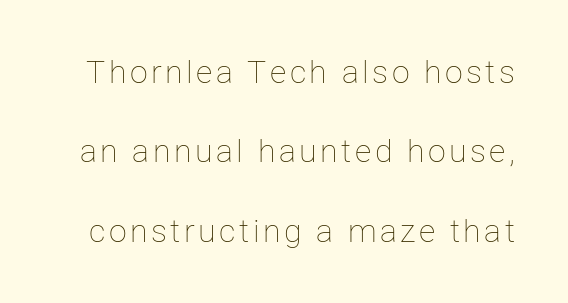
The block of text is sparse from top to bottom, with ample space between rows. The zone under the glyphs is completely vacant. This sample has the flowing, uneven cadence of proportional lettering. This is the regular roman posture of the typeface. The letterforms sit at book weight or below.
